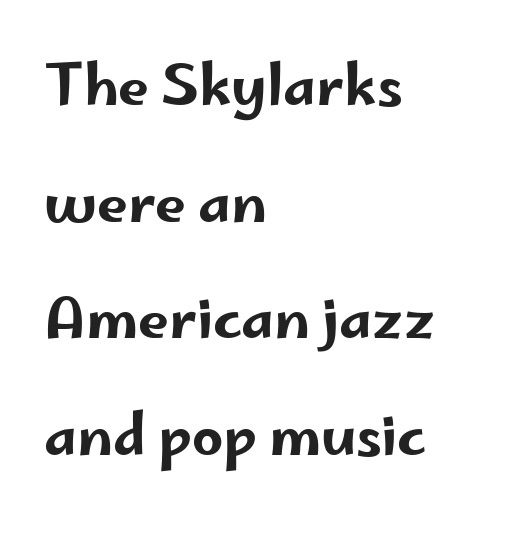
The image shows 55 px wide sans-serif type, upright; set left-aligned, loose line spacing (2.12x), normal letter spacing, not underlined; low stroke contrast and a small x-height.
